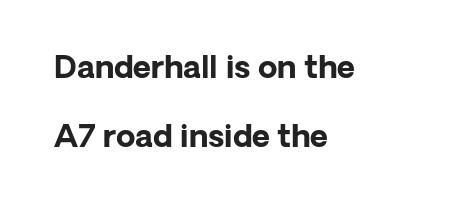
Q: Is the text bold? A: Yes.
Q: Is the text italic (slanted)? A: No, it is upright.
Q: Is the typeface a serif or a sans-serif typeface? A: Sans-serif.
Q: Is the text underlined? A: No.
Q: How is the paragraph aligned? A: Left-aligned.
Q: Is the spacing between letters normal or unusually wide? A: Normal.
Q: Is the spacing between lines tight, normal or loose? A: Loose.
Q: Width (condensed, normal, or wide)? A: Normal.
Q: Stroke contrast? A: Low.
Q: x-height? A: Medium.
Q: Monospaced? A: No.
